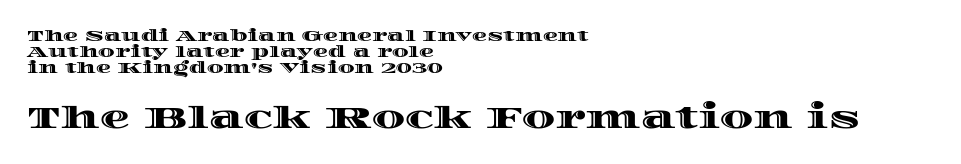
The image shows 30 px wide type, upright; set left-aligned, tight line spacing (1.08x), normal letter spacing, not underlined; the second (bottom) block is 2.0x larger; a large x-height.
